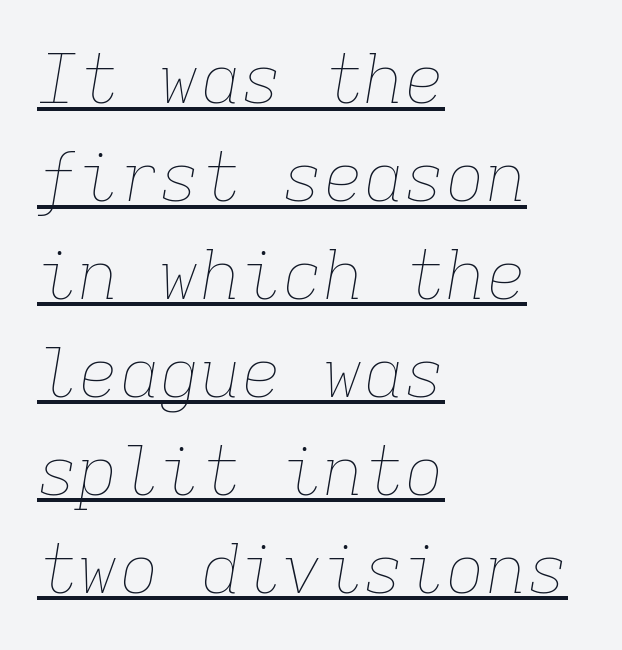
Q: Is the text bold? A: No.
Q: Is the text italic (slanted)? A: Yes, it leans right by about 9 degrees.
Q: Is the text underlined? A: Yes.
Q: How is the paragraph aligned? A: Left-aligned.
Q: Is the spacing between letters normal or unusually wide? A: Normal.
Q: Is the spacing between lines tight, normal or loose? A: Normal.
Q: Width (condensed, normal, or wide)? A: Normal.
Q: Stroke contrast? A: Low.
Q: x-height? A: Medium.
Q: Monospaced? A: Yes.
